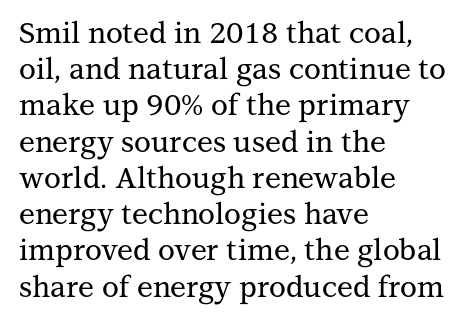
Proportional: the letters do not fall into vertical columns. Serifs: yes, visible at the terminals of the letterforms. The lettering holds an erect, upright posture throughout. The setting favours the left margin, as ordinary paragraphs usually do. What's the leading like? Ordinary, nothing unusual.
